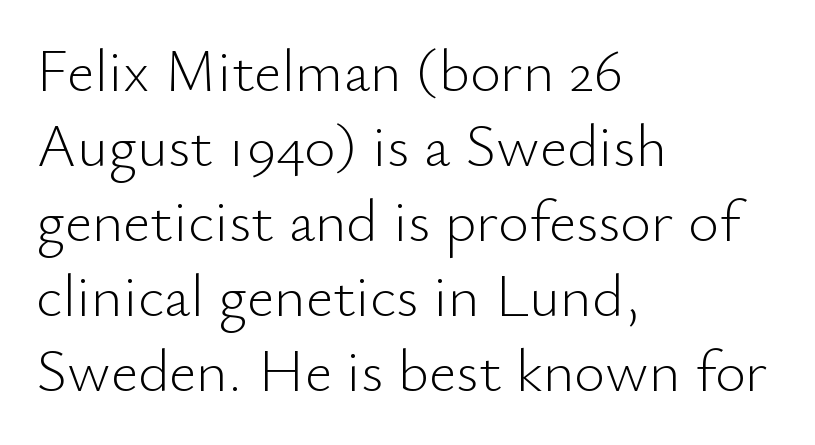
The image shows 60 px light sans-serif type, upright; set left-aligned, normal line spacing (1.25x), normal letter spacing, not underlined; low stroke contrast and a small x-height.
